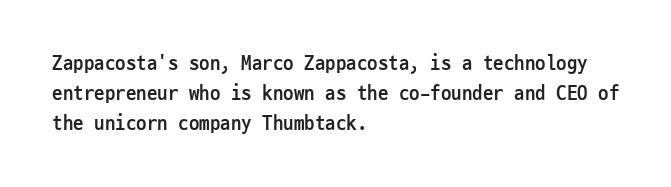
A bare baseline throughout the passage. Heavy-handed strokes throughout: this text is bold. Style check: upright. The setting favours the left margin, as ordinary paragraphs usually do. How are the letters spaced? Ordinarily, with no added tracking.
